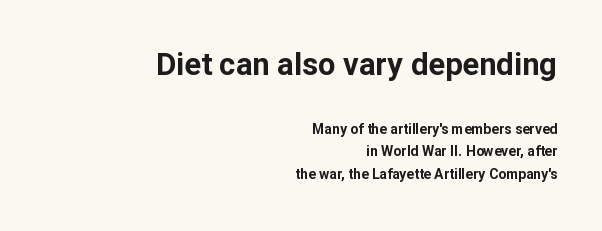
How are the letters spaced? Ordinarily, with no added tracking. The block of text has a typical density, with ordinary space between rows. Examine the stroke ends and you'll find no serifs. Think of a printed novel: that variable character pitch is what you see here.
